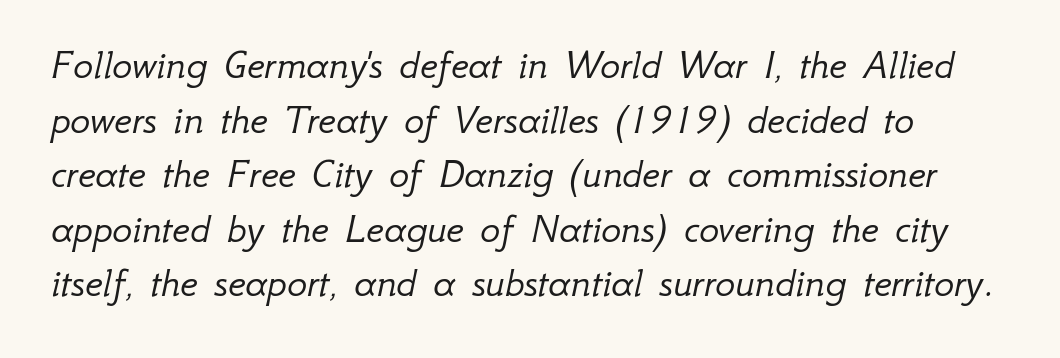
The image shows 42 px light type, italic (leaning right); set normal line spacing (1.3x), normal letter spacing, not underlined; low stroke contrast and a small x-height.
